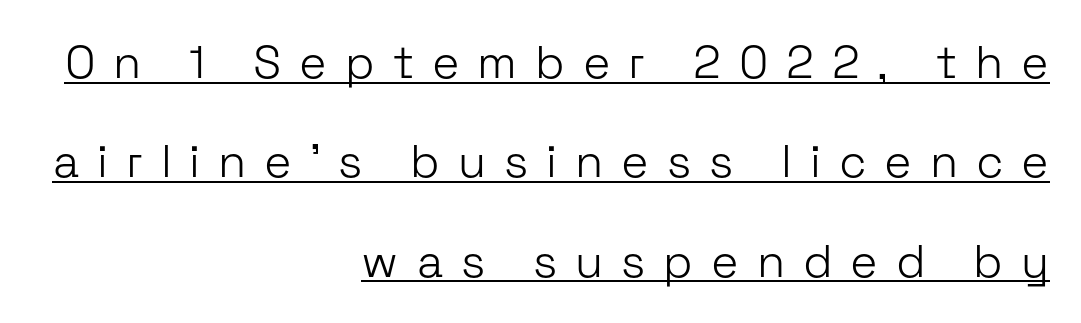
{"serif": "no", "italic": "no", "bold": "no", "weight": "light", "width": "normal", "stroke_contrast": "low", "x_height": "medium", "monospaced": "no", "underline": "yes", "align": "right", "line_spacing": "loose", "line_spacing_ratio": 2.16, "letter_spacing": "wide", "letter_spacing_em": 0.39, "glyph_px": 46}
